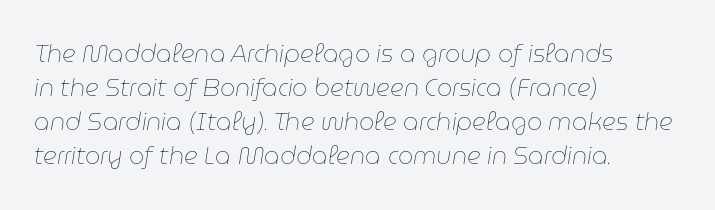
{"italic": "yes", "lean": "right", "slant_degrees": 9, "bold": "no", "underline": "no", "align": "left", "line_spacing": "normal", "line_spacing_ratio": 1.42, "letter_spacing": "normal", "letter_spacing_em": 0.0, "glyph_px": 24}
